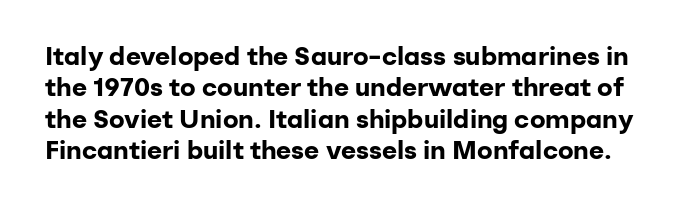
Underlining? Definitely not there. Italic: no, the glyphs are upright roman. Is the type bold? Yes — the strokes are clearly thick and heavy. You could call the tracking neutral — neither tight nor loose.
